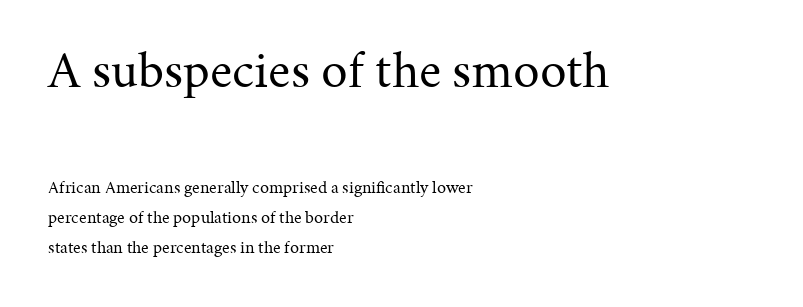
Caption: standard tracking, unaltered. Type without underlining. Baseline-to-baseline distance is the conventional proportion of letter height. When letters stand straight like this, we call the style roman or upright. Typographically, this falls in the serif category. Scale decreases going downward across the two blocks.
